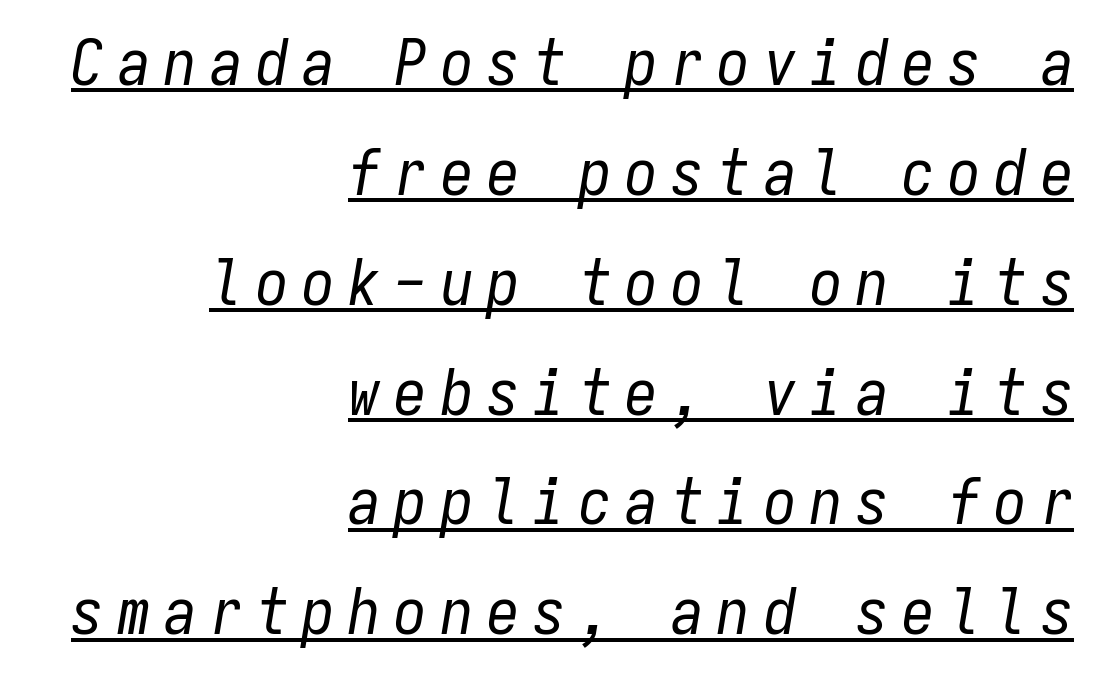
The image shows 65 px regular-weight, condensed type, italic (leaning right), monospaced; set right-aligned, normal line spacing (1.69x), unusually wide letter spacing (+0.21 em), underlined; low stroke contrast and a medium x-height.
